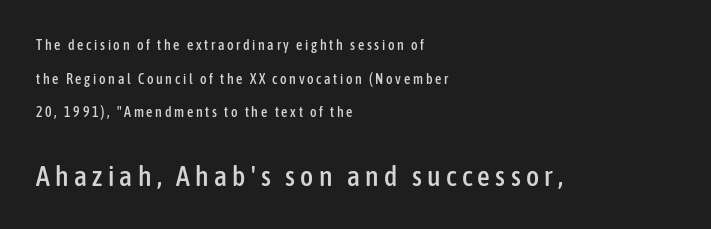
The image shows 28 px condensed sans-serif type, upright; set left-aligned, loose line spacing (2.4x), not underlined; the second (bottom) block is 2.0x larger; low stroke contrast and a medium x-height.
